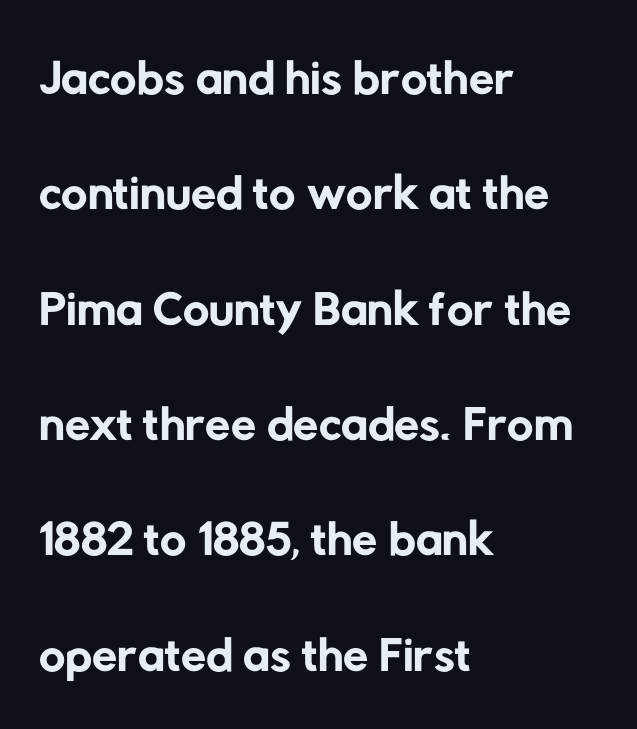
{"serif": "no", "bold": "no", "weight": "regular", "width": "normal", "stroke_contrast": "low", "x_height": "medium", "monospaced": "no", "underline": "no", "align": "left", "line_spacing": "normal", "line_spacing_ratio": 1.58, "letter_spacing": "normal", "letter_spacing_em": 0.0, "glyph_px": 73}
